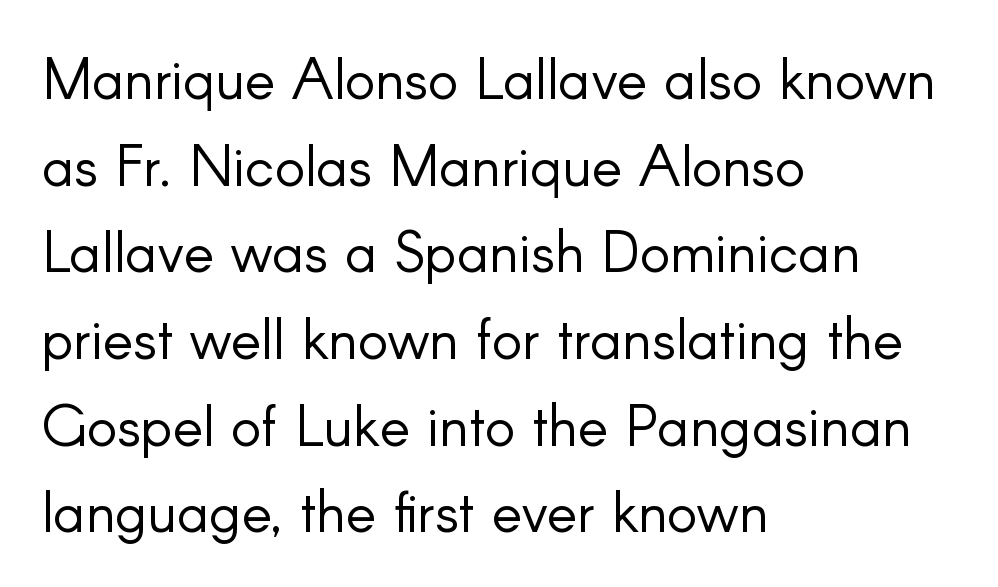
The image shows 57 px light sans-serif type, upright; set left-aligned, normal line spacing (1.52x), normal letter spacing, not underlined; low stroke contrast and a small x-height.
